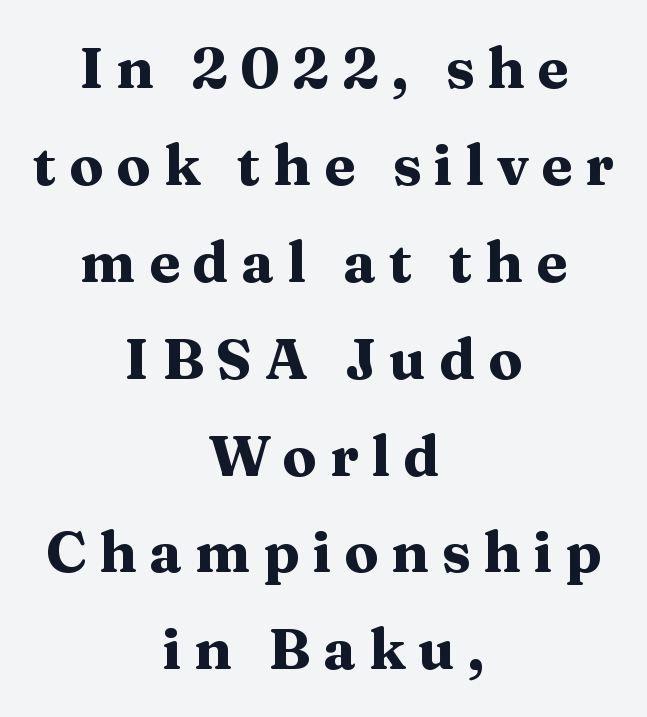
Q: Is the text bold? A: Yes.
Q: Is the text italic (slanted)? A: No, it is upright.
Q: Is the typeface a serif or a sans-serif typeface? A: Serif.
Q: Is the text underlined? A: No.
Q: How is the paragraph aligned? A: Centered.
Q: Is the spacing between letters normal or unusually wide? A: Unusually wide.
Q: Is the spacing between lines tight, normal or loose? A: Normal.
Q: Width (condensed, normal, or wide)? A: Wide.
Q: Stroke contrast? A: Medium.
Q: x-height? A: Medium.
Q: Monospaced? A: No.
